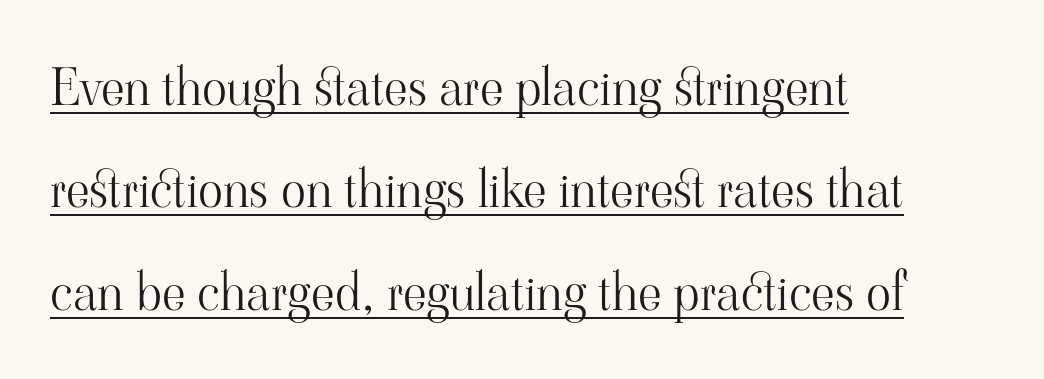
The image shows 52 px light serif type, upright; set left-aligned, loose line spacing (1.97x), normal letter spacing, underlined; high stroke contrast and a small x-height.
